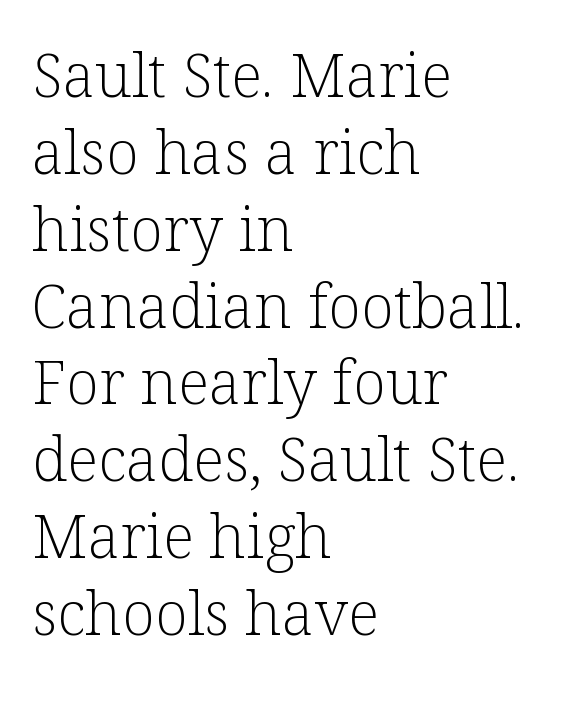
The rendering uses a moderate line-height, typical for paragraphs. The lettering stays uniformly vertical, giving the passage a roman look. The passage shown is typed in a proportional face where columns would drift. The type family on display is of the serif kind. Spacing between characters is what you'd get straight out of the box.
